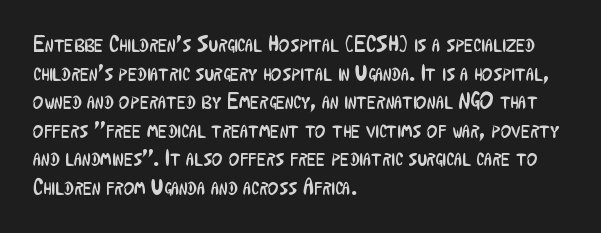
{"italic": "no", "bold": "no", "underline": "no", "align": "left", "line_spacing_ratio": 1.24, "letter_spacing": "normal", "letter_spacing_em": 0.0, "glyph_px": 23}
